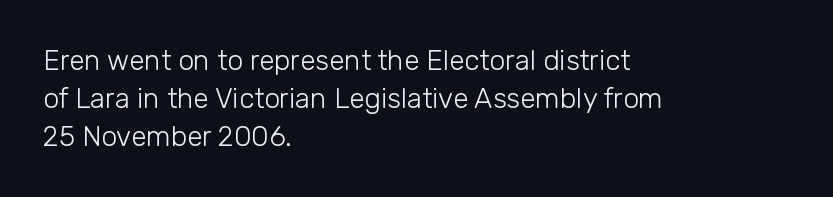
Q: Is the text bold? A: No.
Q: Is the text italic (slanted)? A: No, it is upright.
Q: Is the typeface a serif or a sans-serif typeface? A: Sans-serif.
Q: Is the text underlined? A: No.
Q: How is the paragraph aligned? A: Left-aligned.
Q: Is the spacing between letters normal or unusually wide? A: Normal.
Q: Is the spacing between lines tight, normal or loose? A: Normal.
Q: Width (condensed, normal, or wide)? A: Normal.
Q: Stroke contrast? A: Low.
Q: x-height? A: Medium.
Q: Monospaced? A: No.
